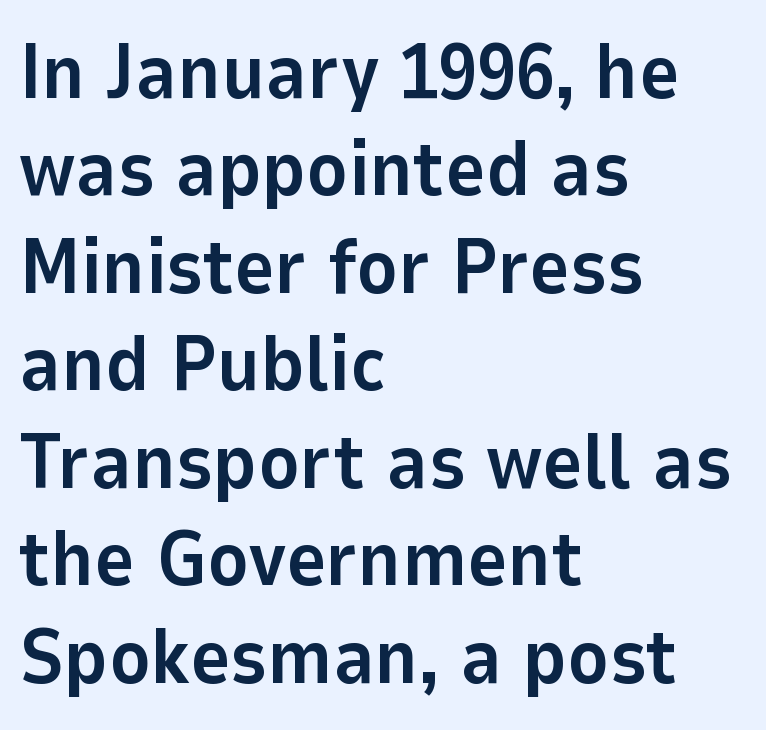
{"serif": "no", "italic": "no", "bold": "yes", "weight": "bold", "width": "normal", "stroke_contrast": "low", "x_height": "medium", "monospaced": "no", "underline": "no", "align": "left", "line_spacing": "normal", "line_spacing_ratio": 1.25, "letter_spacing": "normal", "letter_spacing_em": 0.0, "glyph_px": 78}
